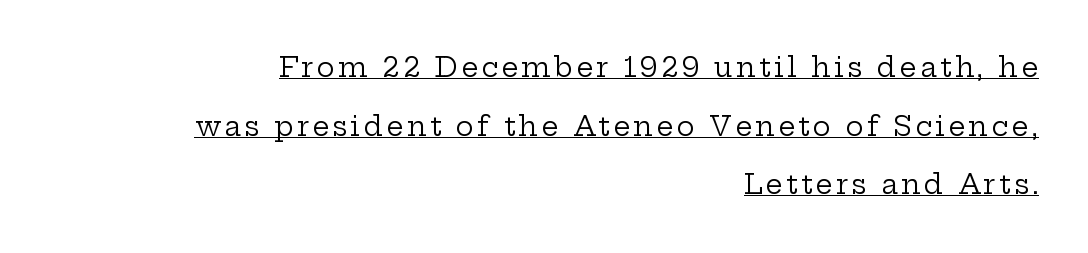
Heaviness? Minimal to ordinary, like unemphasized prose. Check the space under the baseline: a stroke is drawn there. Reading down the block, your eye finds every line finishing at a fixed right position. Vertical spacing — loose.
